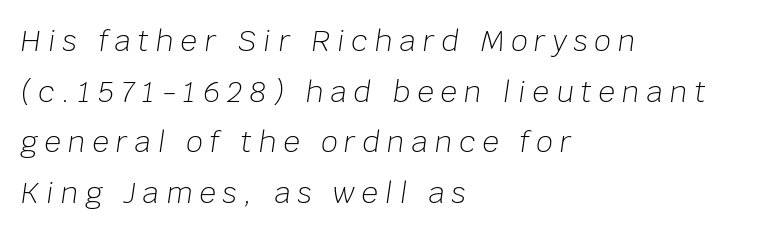
The image shows 29 px light type, italic (leaning right); set left-aligned, line spacing 1.75x, unusually wide letter spacing (+0.24 em), not underlined; low stroke contrast and a large x-height.
